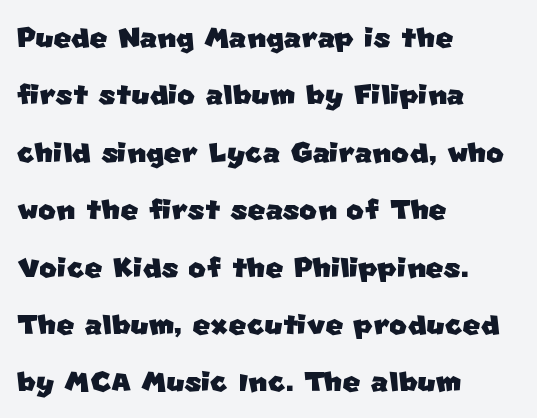
Is the letter spacing exaggerated? No — it looks like the ordinary default. The vertical gap from one line to the next is medium. The designer went with a sans here, leaving each stem footless. Horizontally, the lines are justified to the leading edge only.
